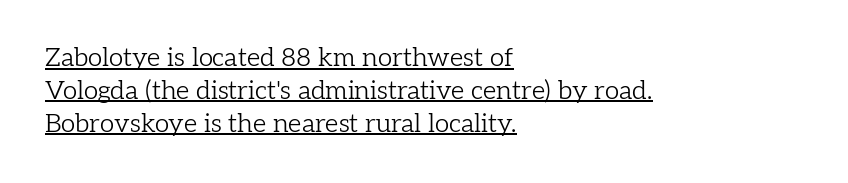
The image shows 26 px text type, upright; set left-aligned, normal line spacing (1.26x), normal letter spacing, underlined.
